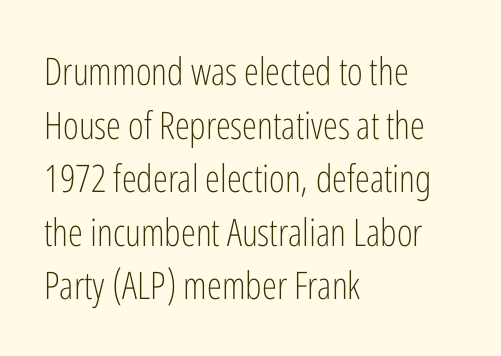
{"serif": "no", "italic": "no", "bold": "no", "weight": "light", "width": "condensed", "stroke_contrast": "low", "x_height": "medium", "monospaced": "no", "underline": "no", "align": "left", "line_spacing": "normal", "line_spacing_ratio": 1.41, "letter_spacing": "normal", "letter_spacing_em": 0.0, "glyph_px": 38}
